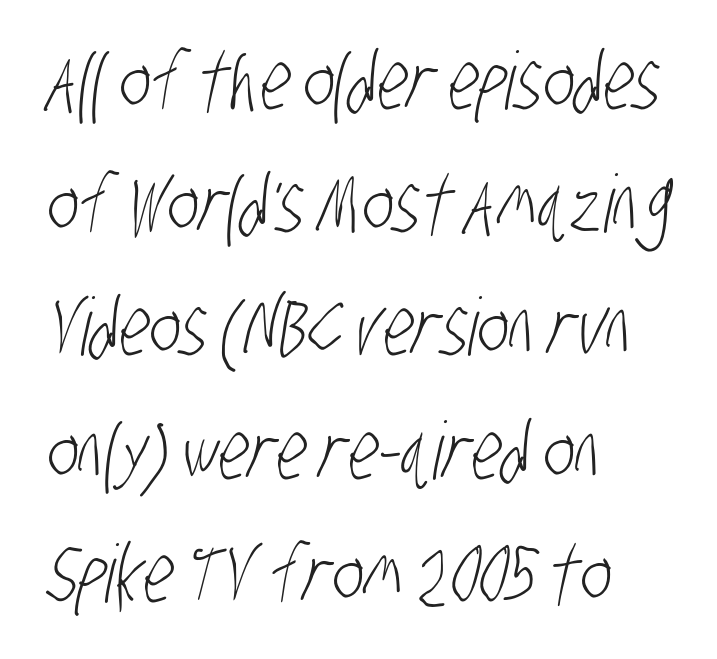
Q: Is the text bold? A: No.
Q: Is the typeface a serif or a sans-serif typeface? A: Sans-serif.
Q: Is the text underlined? A: No.
Q: How is the paragraph aligned? A: Left-aligned.
Q: Is the spacing between letters normal or unusually wide? A: Normal.
Q: Is the spacing between lines tight, normal or loose? A: Normal.
Q: Width (condensed, normal, or wide)? A: Condensed.
Q: Stroke contrast? A: Low.
Q: x-height? A: Large.
Q: Monospaced? A: No.
